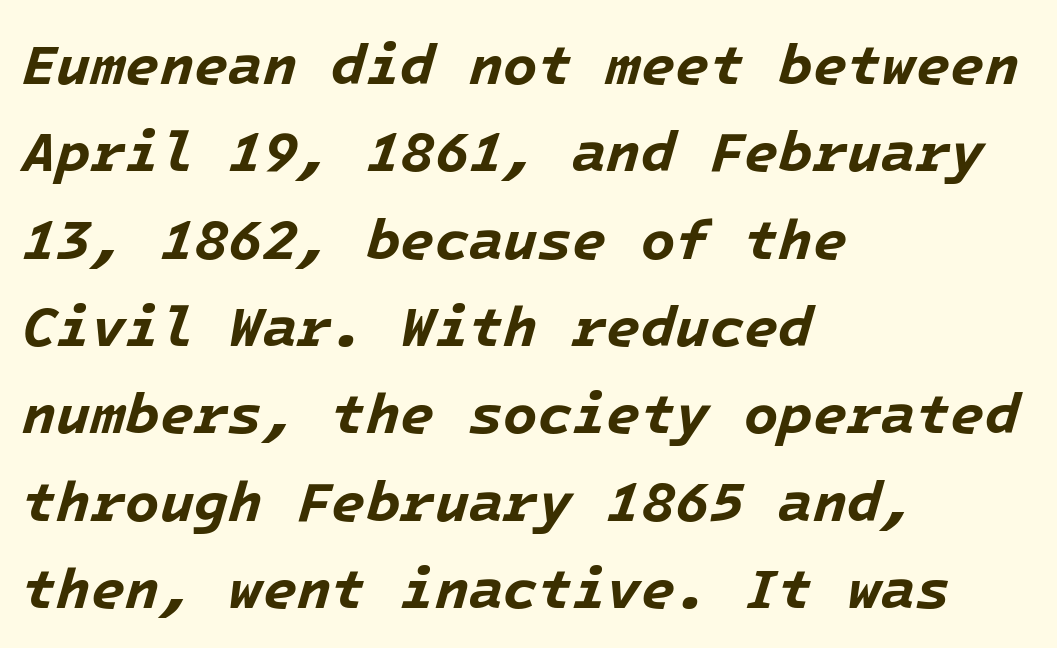
The image shows 56 px bold type, italic (leaning right); set left-aligned, normal line spacing (1.56x), normal letter spacing, not underlined; low stroke contrast and a medium x-height.
